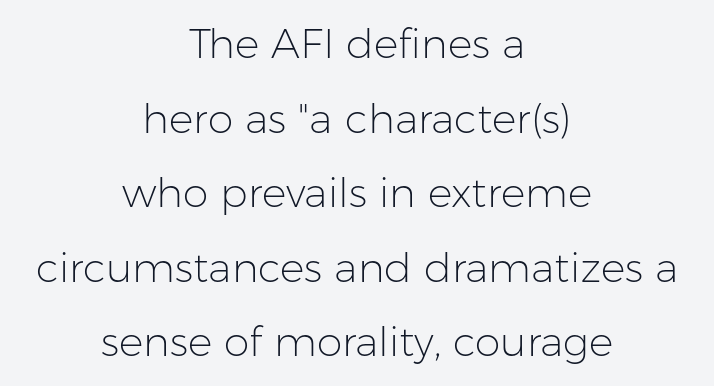
Q: Is the text bold? A: No.
Q: Is the text italic (slanted)? A: No, it is upright.
Q: Is the typeface a serif or a sans-serif typeface? A: Sans-serif.
Q: Is the text underlined? A: No.
Q: How is the paragraph aligned? A: Centered.
Q: Is the spacing between letters normal or unusually wide? A: Normal.
Q: Width (condensed, normal, or wide)? A: Normal.
Q: Stroke contrast? A: Low.
Q: x-height? A: Medium.
Q: Monospaced? A: No.
